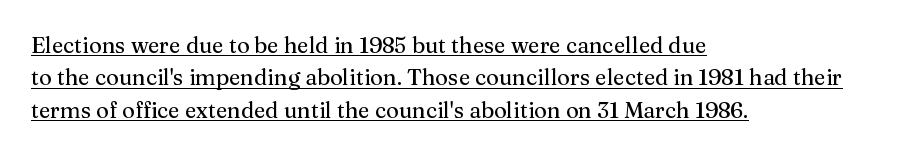
Q: Is the text italic (slanted)? A: No, it is upright.
Q: Is the text underlined? A: Yes.
Q: How is the paragraph aligned? A: Left-aligned.
Q: Is the spacing between letters normal or unusually wide? A: Normal.
Q: Is the spacing between lines tight, normal or loose? A: Normal.
